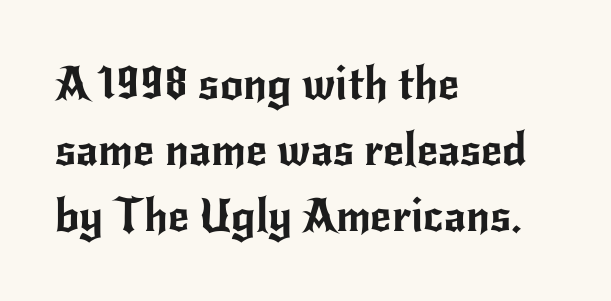
{"serif": "no", "italic": "no", "width": "normal", "stroke_contrast": "low", "x_height": "small", "monospaced": "no", "underline": "no", "align": "left", "line_spacing": "normal", "line_spacing_ratio": 1.44, "letter_spacing": "normal", "letter_spacing_em": 0.0, "glyph_px": 46}
